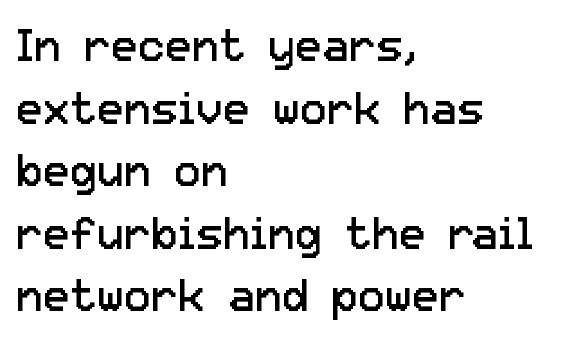
If you drew a line through each stem, it would be perfectly vertical. The tracking reads as untouched default to a designer's eye. Each stroke keeps to a modest, everyday thickness or less. The rendering uses natural spacing where letterforms have individual widths. The glyphs in this specimen are sans serif.
